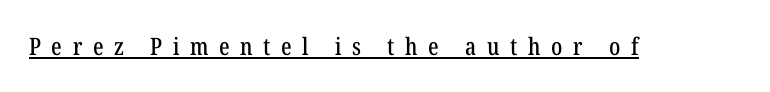
Emphasis is given by a line drawn under the lettering. The lettering stays uniformly vertical, giving the passage a roman look. This sample uses expanded letter spacing, leaving extra air between glyphs.
